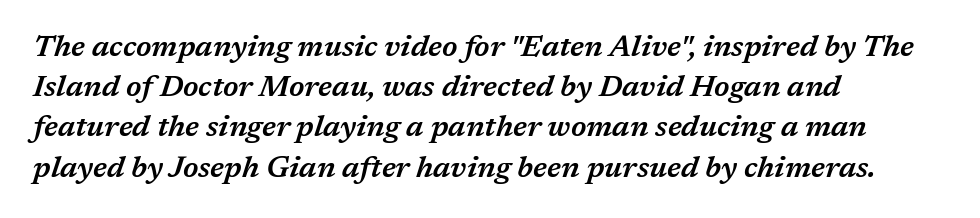
Varying glyph widths throughout — classic text-font behaviour. Bold? Not quite — semibold, heavier than regular but stopping short. The typography opts for an oblique posture over an upright one. The type is set solid horizontally, with unmodified tracking. Interline gaps are of average width in this sample.
